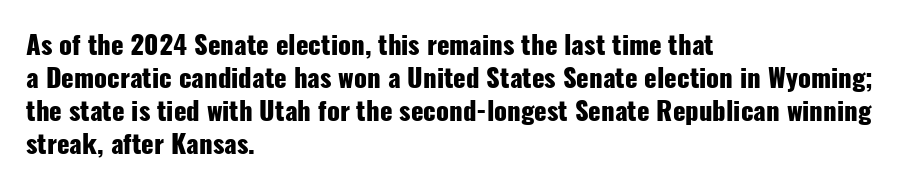
The image shows 26 px bold type, upright; set left-aligned, normal line spacing (1.27x), normal letter spacing, not underlined.
